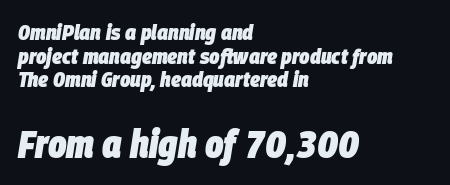
Left-aligned paragraph, ragged on the right. Underlining? Definitely not there. Observe the ordinary spacing: letters are neighbours, not strangers. The leading is snug, giving the passage a crowded texture. The face used here has a pronounced slope to its letters. Each letter keeps its own natural width here, so spacing adapts to shape.
